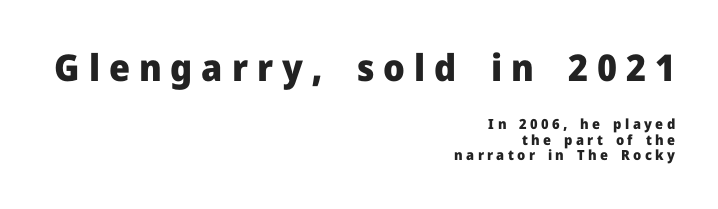
{"serif": "no", "italic": "no", "bold": "yes", "weight": "heavy", "width": "normal", "stroke_contrast": "low", "x_height": "medium", "monospaced": "no", "underline": "no", "align": "right", "line_spacing": "tight", "line_spacing_ratio": 1.12, "letter_spacing": "wide", "letter_spacing_em": 0.24, "larger_block": "first", "size_ratio": 2.64, "glyph_px": 37}
